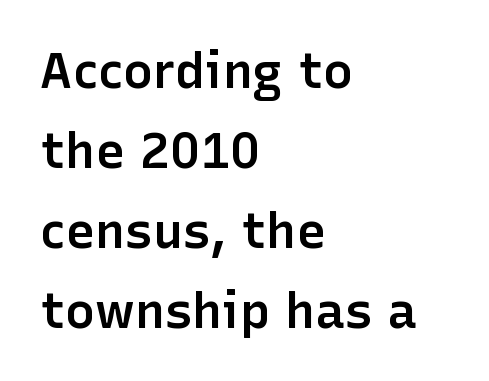
Letterform terminals end flat and unadorned throughout the passage. Style check: upright. Descenders hang freely into open space. The rendering uses a moderate line-height, typical for paragraphs. There is no visible air inserted between adjacent glyphs.
